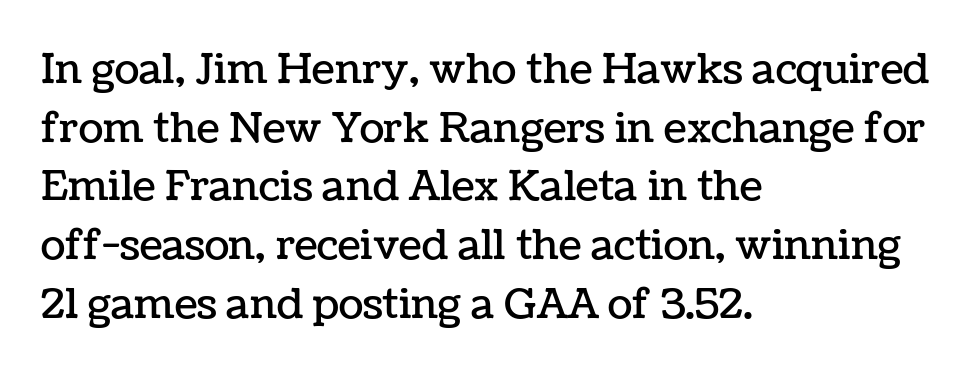
The image shows 41 px text type, upright; set left-aligned, normal line spacing (1.43x), normal letter spacing, not underlined; low stroke contrast and a medium x-height.
